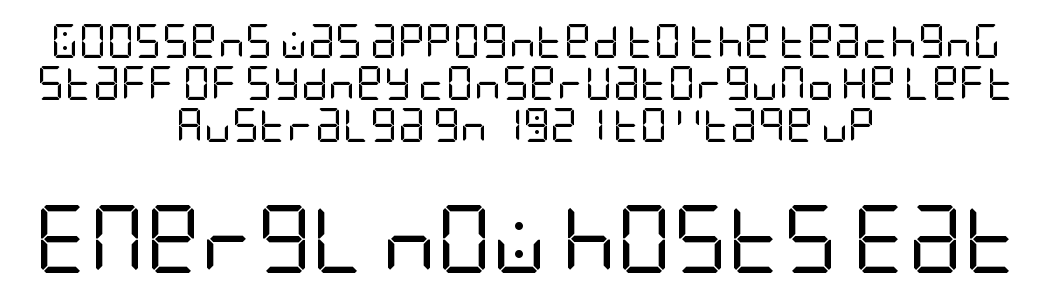
{"serif": "no", "italic": "no", "bold": "no", "weight": "regular", "width": "condensed", "stroke_contrast": "low", "x_height": "large", "underline": "no", "align": "center", "line_spacing_ratio": 1.24, "letter_spacing": "normal", "letter_spacing_em": 0.0, "larger_block": "second", "size_ratio": 2.0, "glyph_px": 68}
